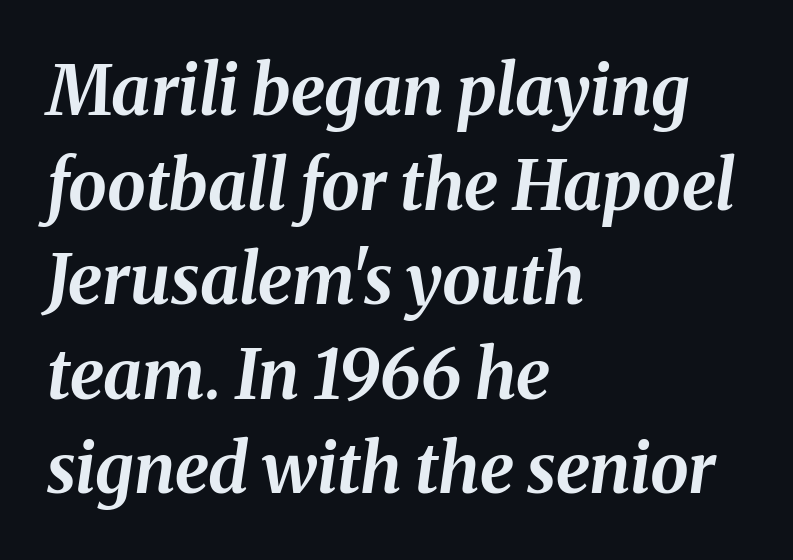
{"italic": "yes", "lean": "right", "slant_degrees": 8, "bold": "yes", "weight": "bold", "width": "normal", "stroke_contrast": "medium", "x_height": "medium", "monospaced": "no", "underline": "no", "align": "left", "line_spacing": "normal", "line_spacing_ratio": 1.37, "letter_spacing": "normal", "letter_spacing_em": 0.0, "glyph_px": 69}
